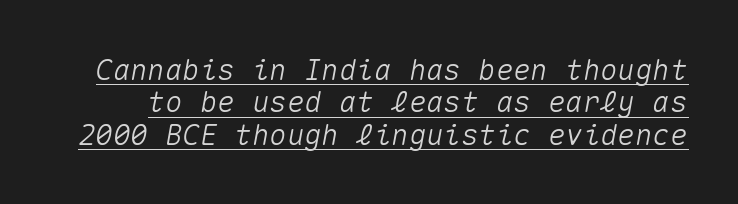
Q: Is the text italic (slanted)? A: Yes, it leans right by about 10 degrees.
Q: Is the text underlined? A: Yes.
Q: Is the spacing between letters normal or unusually wide? A: Normal.
Q: Is the spacing between lines tight, normal or loose? A: Tight.
Q: Width (condensed, normal, or wide)? A: Normal.
Q: Stroke contrast? A: Medium.
Q: x-height? A: Medium.
Q: Monospaced? A: Yes.
